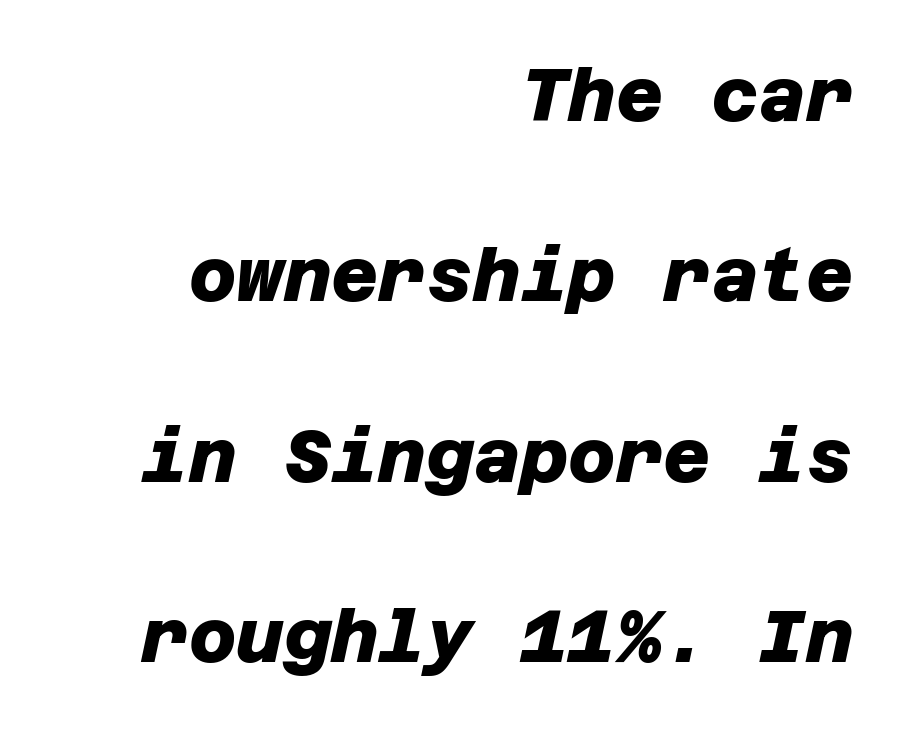
The image shows 73 px heavy sans-serif type; set right-aligned, loose line spacing (2.47x), normal letter spacing, not underlined; low stroke contrast and a large x-height.
